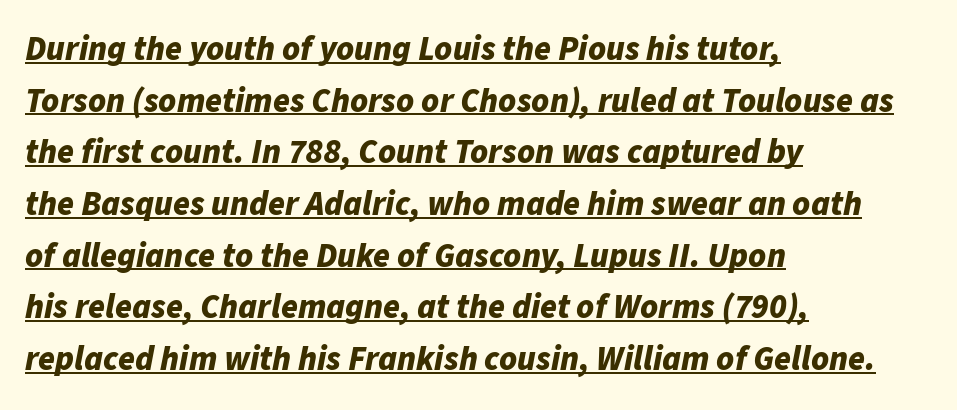
{"italic": "yes", "lean": "right", "slant_degrees": 11, "bold": "yes", "weight": "bold", "width": "normal", "stroke_contrast": "low", "x_height": "medium", "monospaced": "no", "underline": "yes", "align": "left", "line_spacing": "normal", "line_spacing_ratio": 1.52, "letter_spacing": "normal", "letter_spacing_em": 0.0, "glyph_px": 34}
